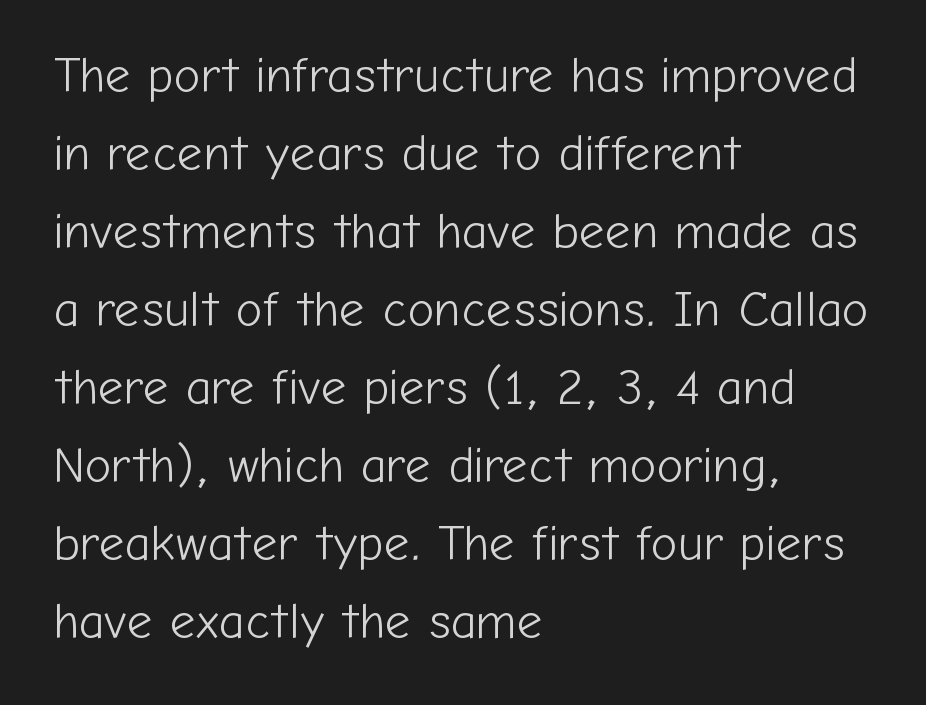
The image shows 50 px light sans-serif type, upright; set left-aligned, normal line spacing (1.56x), normal letter spacing, not underlined; low stroke contrast and a medium x-height.
